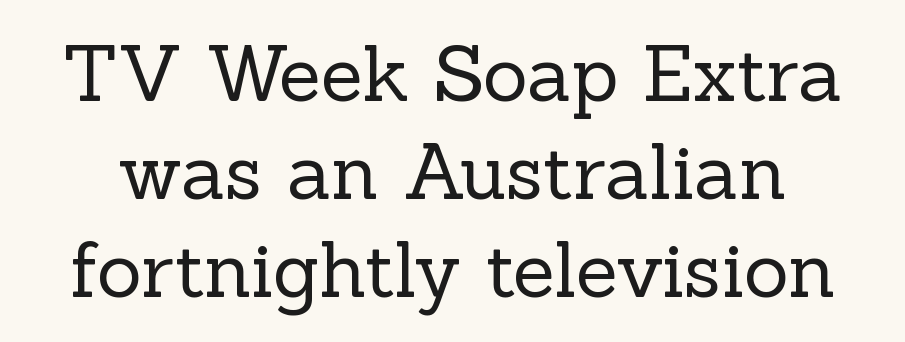
{"serif": "yes", "italic": "no", "bold": "no", "weight": "regular", "width": "normal", "x_height": "medium", "monospaced": "no", "underline": "no", "line_spacing": "normal", "line_spacing_ratio": 1.27, "letter_spacing": "normal", "letter_spacing_em": 0.0, "glyph_px": 77}
